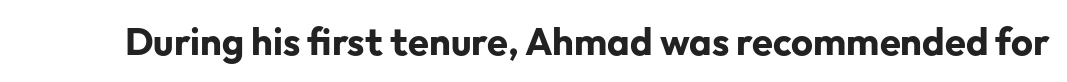
The text was rendered using a sans face with plain stroke endings. A typesetter would call this zero additional tracking. If you drew a line through each stem, it would be perfectly vertical. The rendering uses a bold face; every stroke is thick and dark. Descender tails drop into unmarked territory.
